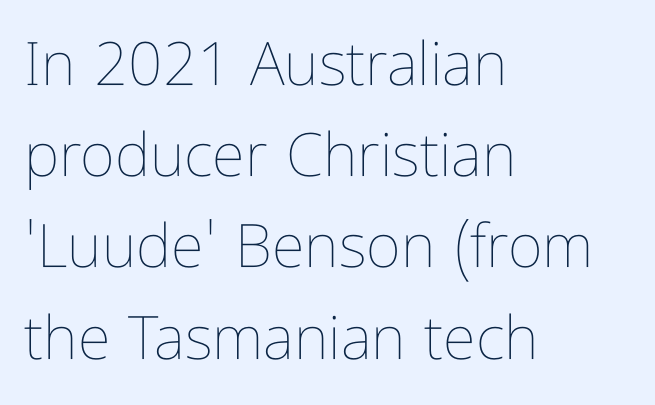
Q: Is the text bold? A: No.
Q: Is the text italic (slanted)? A: No, it is upright.
Q: Is the text underlined? A: No.
Q: How is the paragraph aligned? A: Left-aligned.
Q: Is the spacing between letters normal or unusually wide? A: Normal.
Q: Is the spacing between lines tight, normal or loose? A: Normal.
Q: Width (condensed, normal, or wide)? A: Condensed.
Q: Stroke contrast? A: Low.
Q: x-height? A: Medium.
Q: Monospaced? A: No.
